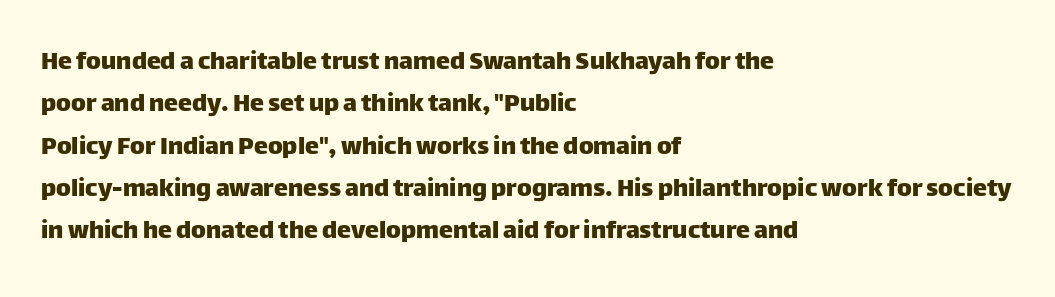
{"serif": "no", "italic": "no", "width": "normal", "stroke_contrast": "low", "x_height": "large", "monospaced": "no", "underline": "no", "align": "left", "line_spacing": "normal", "line_spacing_ratio": 1.51, "letter_spacing": "normal", "letter_spacing_em": 0.0, "glyph_px": 28}
